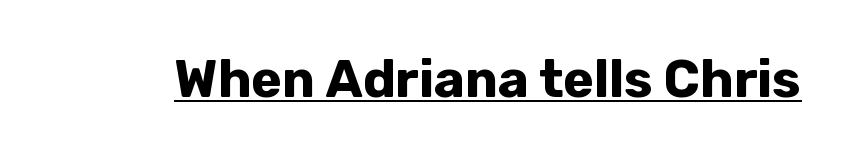
Q: Is the text bold? A: Yes.
Q: Is the text italic (slanted)? A: No, it is upright.
Q: Is the typeface a serif or a sans-serif typeface? A: Sans-serif.
Q: Is the text underlined? A: Yes.
Q: Is the spacing between letters normal or unusually wide? A: Normal.
Q: Width (condensed, normal, or wide)? A: Normal.
Q: Stroke contrast? A: Low.
Q: x-height? A: Medium.
Q: Monospaced? A: No.
